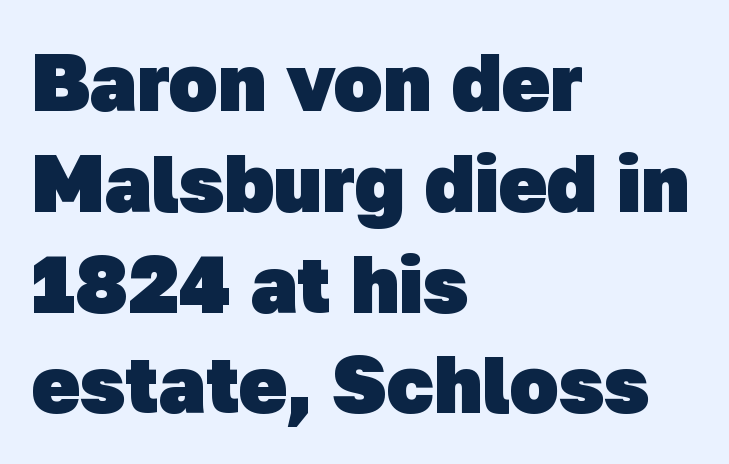
The image shows 80 px heavy sans-serif type; set left-aligned, normal line spacing (1.26x), normal letter spacing, not underlined; low stroke contrast and a medium x-height.
